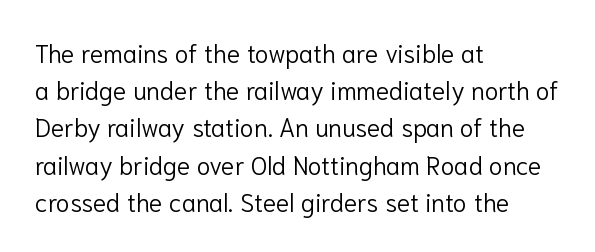
The image shows 25 px text type, upright; set left-aligned, normal line spacing (1.49x), normal letter spacing, not underlined.
